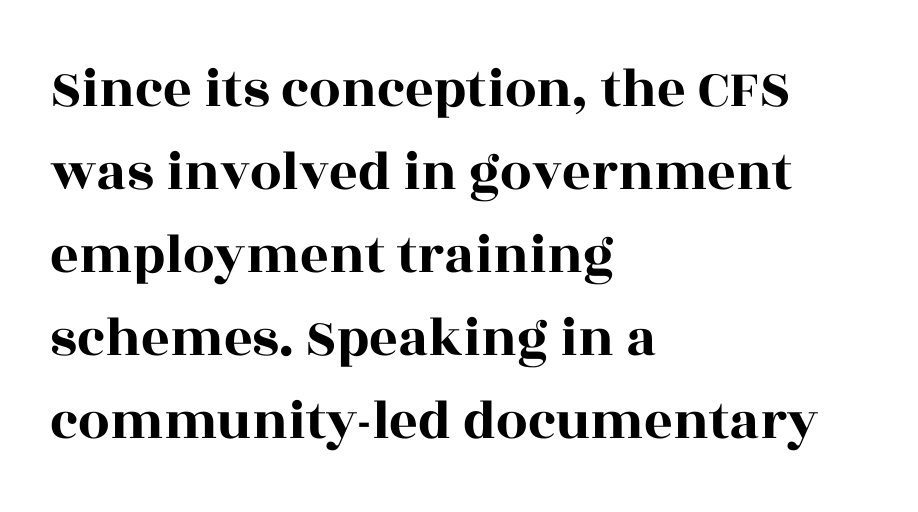
{"serif": "yes", "italic": "no", "width": "wide", "x_height": "large", "monospaced": "no", "underline": "no", "align": "left", "line_spacing": "normal", "line_spacing_ratio": 1.48, "letter_spacing": "normal", "letter_spacing_em": 0.0, "glyph_px": 56}
